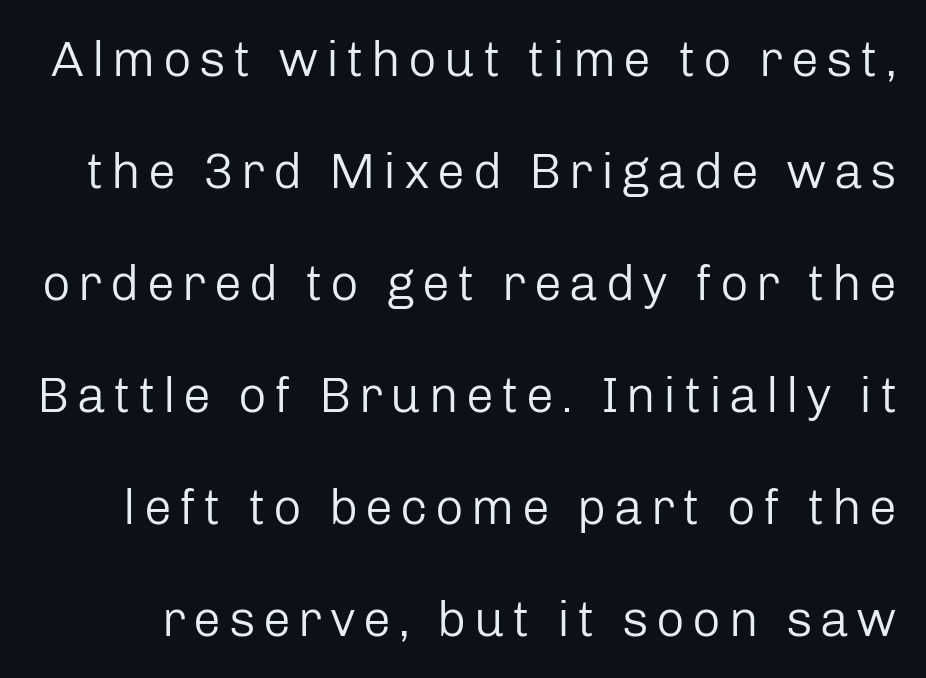
Spacing verdict: proportional, widths tailored to each character. Reading down the column, the eye jumps a long way to each next line. The space beneath each line is pristine and unruled. Is this a heavy cut? Hardly; it is regular or lighter. The typography opts for an upright posture over an oblique one.
